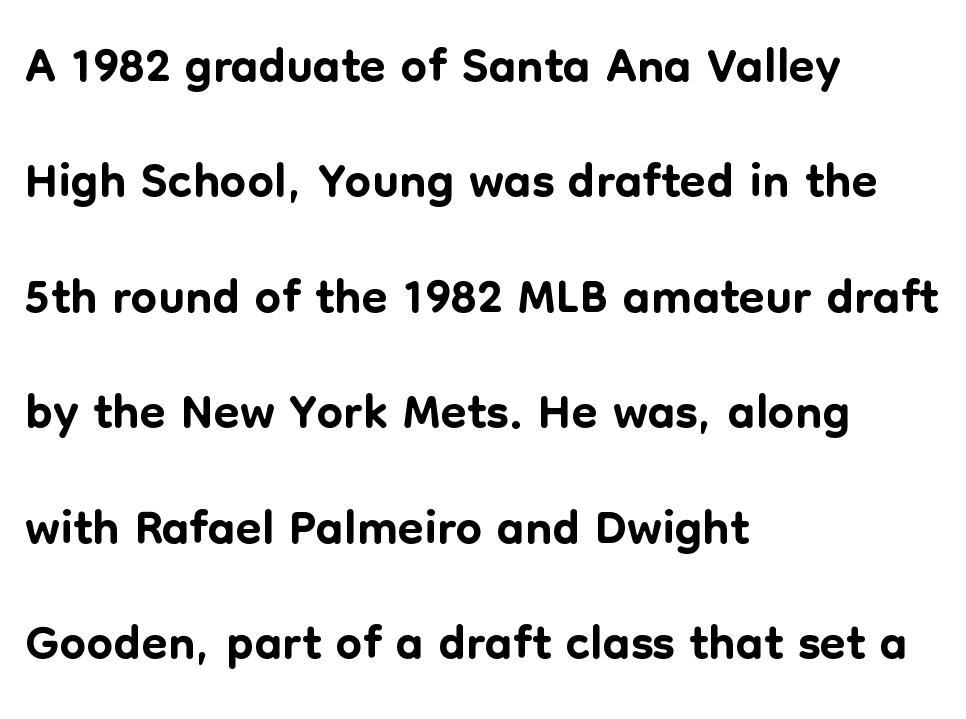
The image shows 75 px sans-serif type, upright; set left-aligned, normal line spacing (1.54x), normal letter spacing, not underlined; low stroke contrast and a medium x-height.
